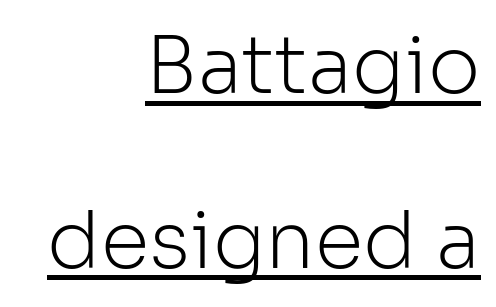
Q: Is the text bold? A: No.
Q: Is the text italic (slanted)? A: No, it is upright.
Q: Is the typeface a serif or a sans-serif typeface? A: Sans-serif.
Q: Is the text underlined? A: Yes.
Q: How is the paragraph aligned? A: Right-aligned.
Q: Is the spacing between letters normal or unusually wide? A: Normal.
Q: Is the spacing between lines tight, normal or loose? A: Loose.
Q: Width (condensed, normal, or wide)? A: Normal.
Q: Stroke contrast? A: Low.
Q: x-height? A: Medium.
Q: Monospaced? A: No.
